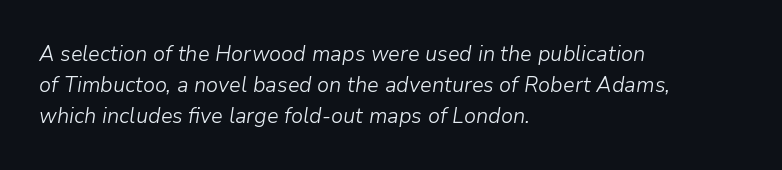
The image shows 21 px text type, italic (leaning right); set left-aligned, normal line spacing (1.47x), normal letter spacing, not underlined.
